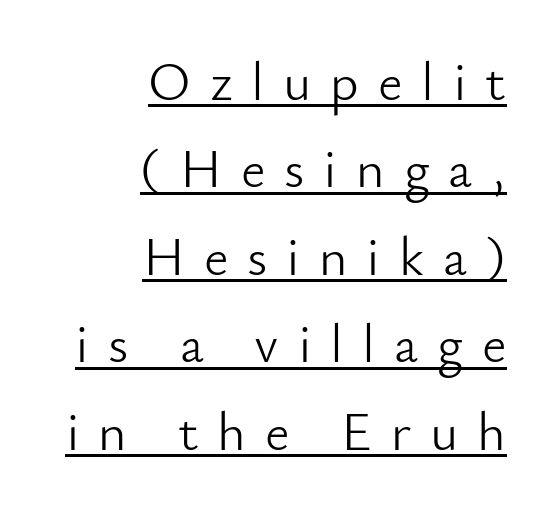
The image shows 54 px light sans-serif type, upright; set right-aligned, normal line spacing (1.62x), unusually wide letter spacing (+0.35 em), underlined; low stroke contrast and a small x-height.
